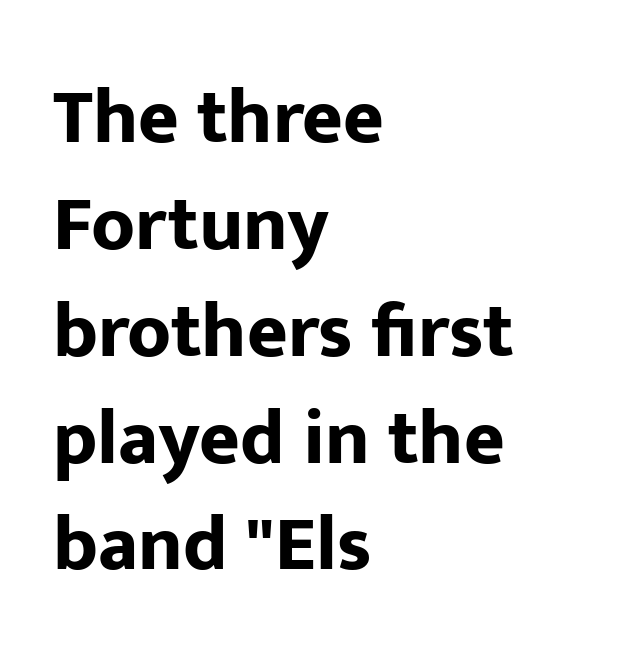
{"serif": "no", "italic": "no", "bold": "yes", "weight": "bold", "width": "normal", "stroke_contrast": "low", "x_height": "medium", "monospaced": "no", "underline": "no", "align": "left", "line_spacing": "normal", "line_spacing_ratio": 1.37, "letter_spacing": "normal", "letter_spacing_em": 0.0, "glyph_px": 78}
